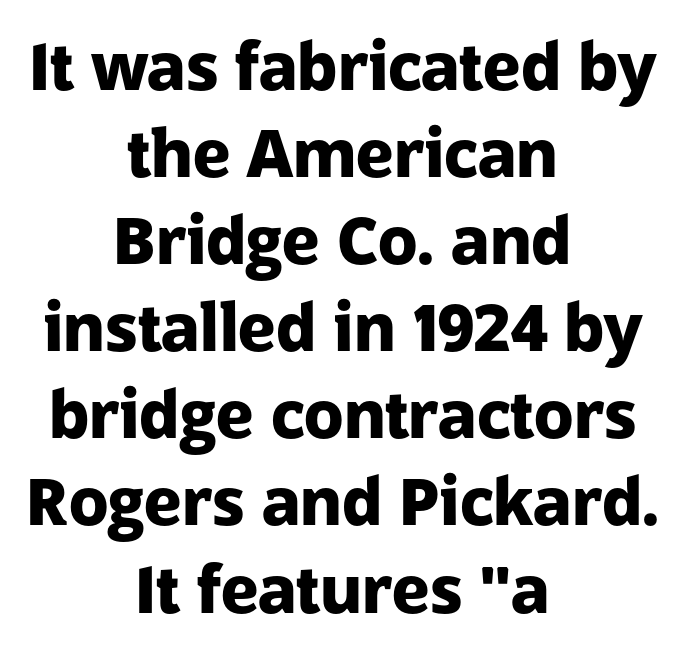
The image shows 65 px heavy sans-serif type, upright; set centered, normal line spacing (1.34x), normal letter spacing, not underlined; low stroke contrast and a medium x-height.
